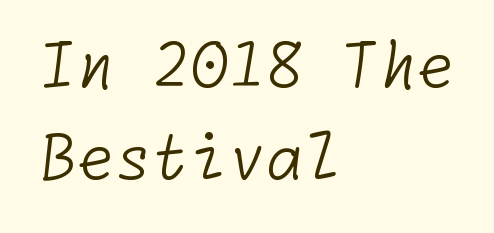
Q: Is the text bold? A: No.
Q: Is the typeface a serif or a sans-serif typeface? A: Sans-serif.
Q: Is the text underlined? A: No.
Q: How is the paragraph aligned? A: Left-aligned.
Q: Is the spacing between letters normal or unusually wide? A: Normal.
Q: Is the spacing between lines tight, normal or loose? A: Normal.
Q: Width (condensed, normal, or wide)? A: Normal.
Q: Stroke contrast? A: Low.
Q: x-height? A: Medium.
